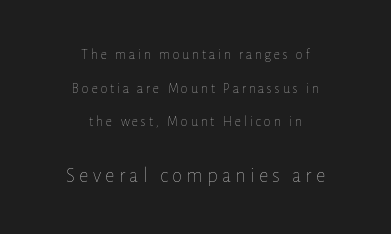
Q: Is the text bold? A: No.
Q: Is the text italic (slanted)? A: No, it is upright.
Q: Is the text underlined? A: No.
Q: How is the paragraph aligned? A: Centered.
Q: Is the spacing between letters normal or unusually wide? A: Unusually wide.
Q: Is the spacing between lines tight, normal or loose? A: Loose.
Q: Which block of text is set in a larger size, the first (top) or the second (bottom)? A: The second (bottom) one.
